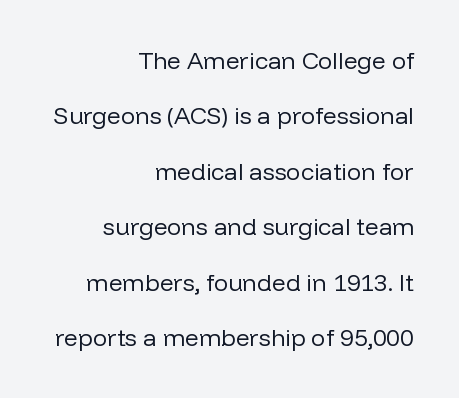
Q: Is the text bold? A: No.
Q: Is the text italic (slanted)? A: No, it is upright.
Q: Is the text underlined? A: No.
Q: How is the paragraph aligned? A: Right-aligned.
Q: Is the spacing between letters normal or unusually wide? A: Normal.
Q: Is the spacing between lines tight, normal or loose? A: Loose.
